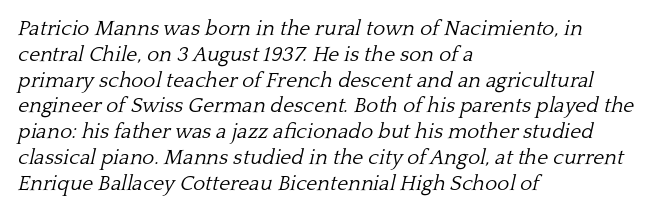
A typesetter would call this zero additional tracking. Reading down the block, your eye returns to a fixed left position each line. These glyphs show unthickened strokes, regular width or finer. The specimen reads as italic at a glance.
